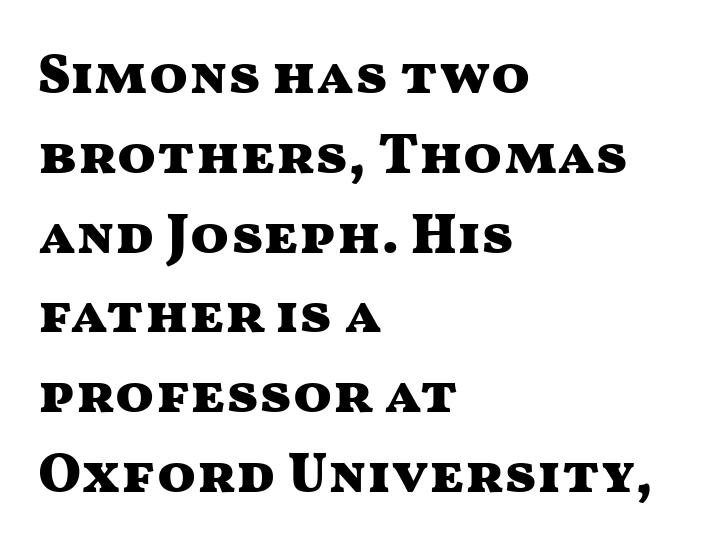
{"serif": "no", "italic": "no", "bold": "yes", "weight": "heavy", "width": "wide", "stroke_contrast": "medium", "x_height": "medium", "monospaced": "no", "underline": "no", "align": "left", "line_spacing": "normal", "line_spacing_ratio": 1.4, "letter_spacing": "normal", "letter_spacing_em": 0.0, "glyph_px": 57}
